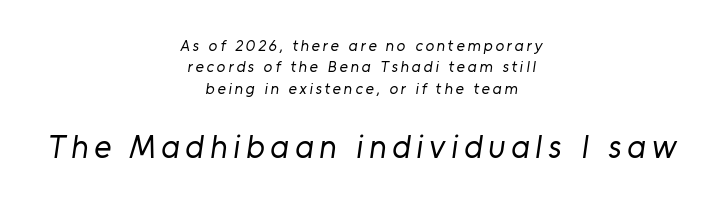
The block of text has a typical density, with ordinary space between rows. Each letter keeps its own natural width here, so spacing adapts to shape. Stroke terminals: plain, sans-serif. Anything drawn beneath the words? Only blank space. The second block has been scaled up relative to the first.
